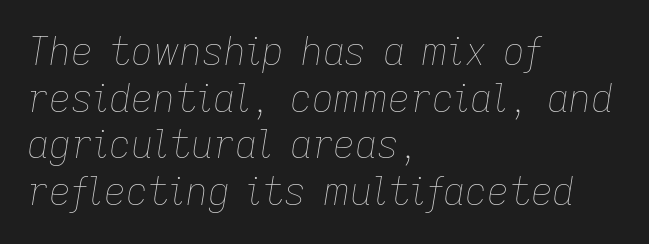
{"italic": "yes", "lean": "right", "slant_degrees": 9, "bold": "no", "weight": "thin", "width": "normal", "stroke_contrast": "low", "x_height": "medium", "monospaced": "no", "underline": "no", "align": "left", "line_spacing_ratio": 1.23, "letter_spacing": "normal", "letter_spacing_em": 0.0, "glyph_px": 38}
